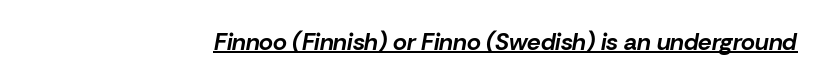
Q: Is the text bold? A: Yes.
Q: Is the text italic (slanted)? A: Yes, it leans right by about 10 degrees.
Q: Is the text underlined? A: Yes.
Q: Is the spacing between letters normal or unusually wide? A: Normal.
